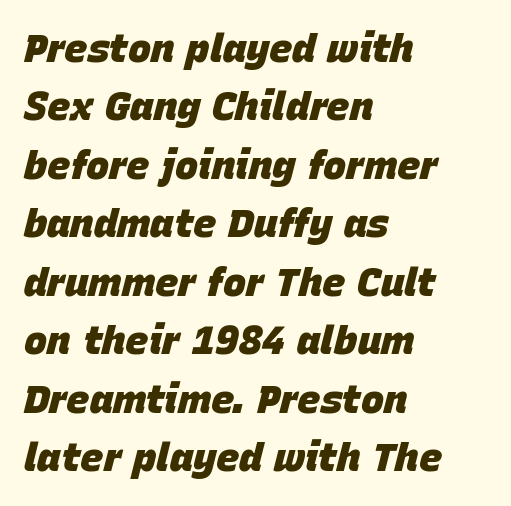
Compared with a centered layout, this one pins lines to the left instead. Words float on clear page, feet unadorned. Notice how the stems are inclined rather than vertical — that's the hallmark of italics. The passage shown is emphatically bold. The rendering keeps characters at their native spacing. The designer left line spacing at the default.
